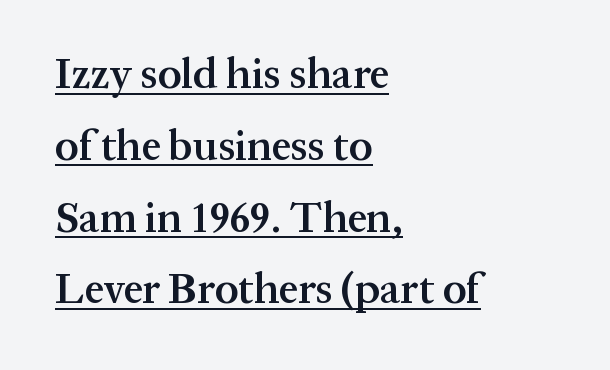
Q: Is the text bold? A: Semi-bold.
Q: Is the text italic (slanted)? A: No, it is upright.
Q: Is the typeface a serif or a sans-serif typeface? A: Serif.
Q: Is the text underlined? A: Yes.
Q: How is the paragraph aligned? A: Left-aligned.
Q: Is the spacing between letters normal or unusually wide? A: Normal.
Q: Is the spacing between lines tight, normal or loose? A: Normal.
Q: Width (condensed, normal, or wide)? A: Normal.
Q: Stroke contrast? A: Medium.
Q: x-height? A: Medium.
Q: Monospaced? A: No.
